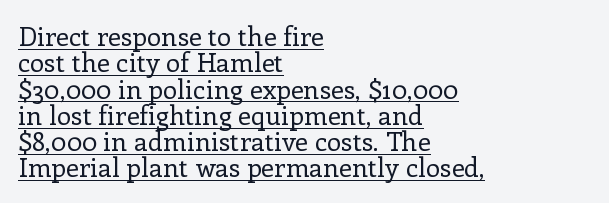
The image shows 26 px text type, upright; set left-aligned, tight line spacing (1.01x), normal letter spacing, underlined.
